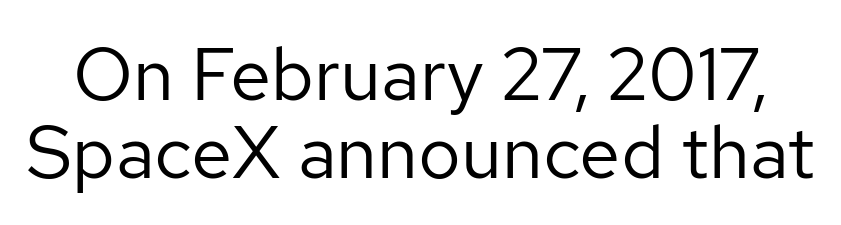
The image shows 74 px regular-weight sans-serif type, upright; set tight line spacing (1.05x), normal letter spacing, not underlined; low stroke contrast and a medium x-height.
